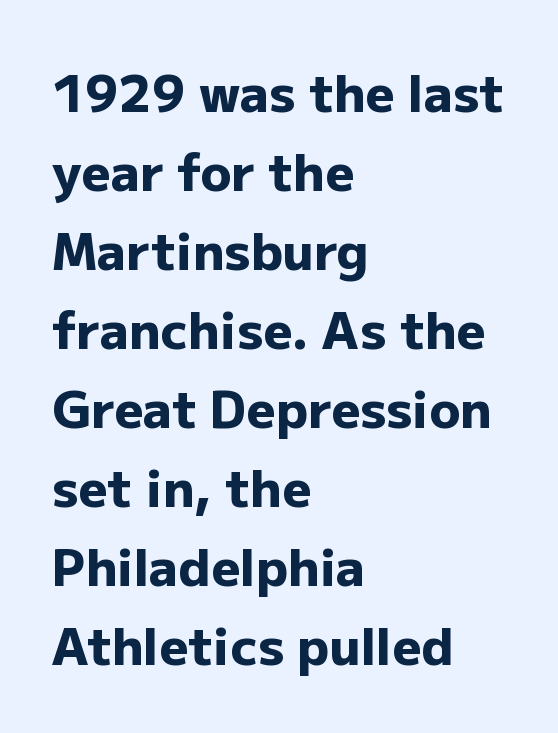
The image shows 51 px heavy sans-serif type, upright; set left-aligned, normal line spacing (1.55x), normal letter spacing, not underlined; low stroke contrast and a medium x-height.
